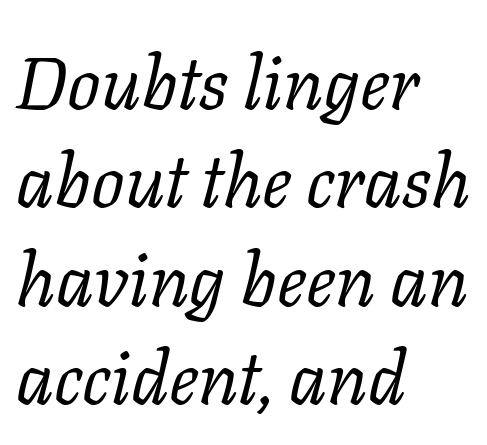
The image shows 74 px regular-weight serif type, italic (leaning right); set left-aligned, normal line spacing (1.33x), normal letter spacing, not underlined; low stroke contrast and a medium x-height.
